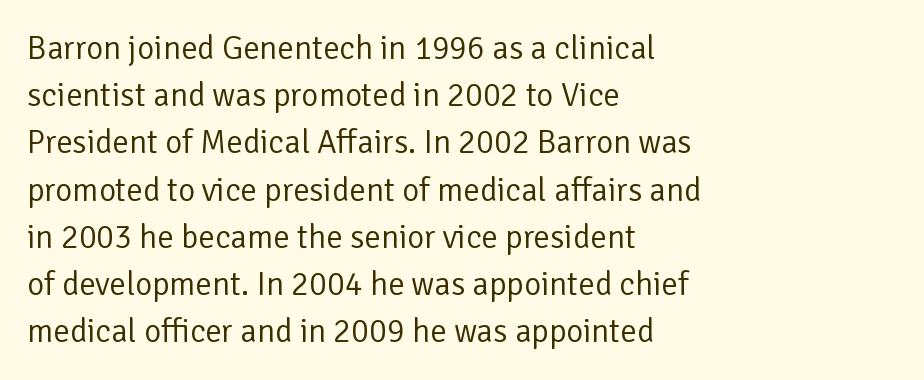
{"serif": "no", "italic": "no", "bold": "no", "weight": "regular", "width": "normal", "stroke_contrast": "low", "x_height": "medium", "monospaced": "no", "underline": "no", "align": "left", "line_spacing": "normal", "line_spacing_ratio": 1.43, "letter_spacing": "normal", "letter_spacing_em": 0.0, "glyph_px": 33}
